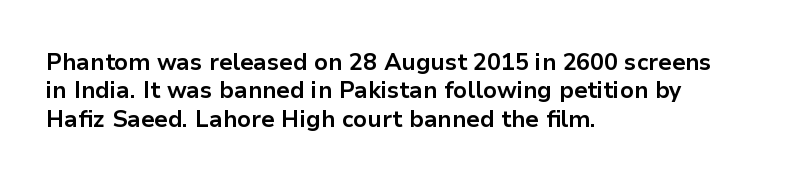
The image shows 23 px bold type, upright; set left-aligned, line spacing 1.23x, normal letter spacing, not underlined.
